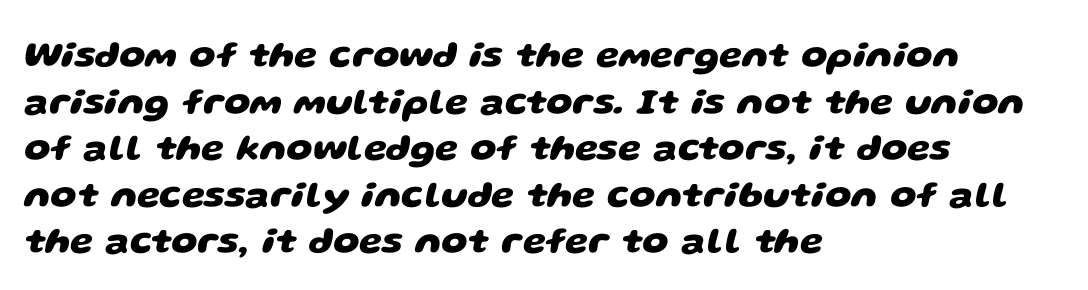
Typographically, this falls in the sans-serif category. The block of text has a typical density, with ordinary space between rows. Honestly, there is no underline to notice here at all. Students, note that the glyphs here touch the page at normal intervals. Horizontally, the lines are justified to the leading edge only. A typesetter would call this proportional, since set widths differ per character.
